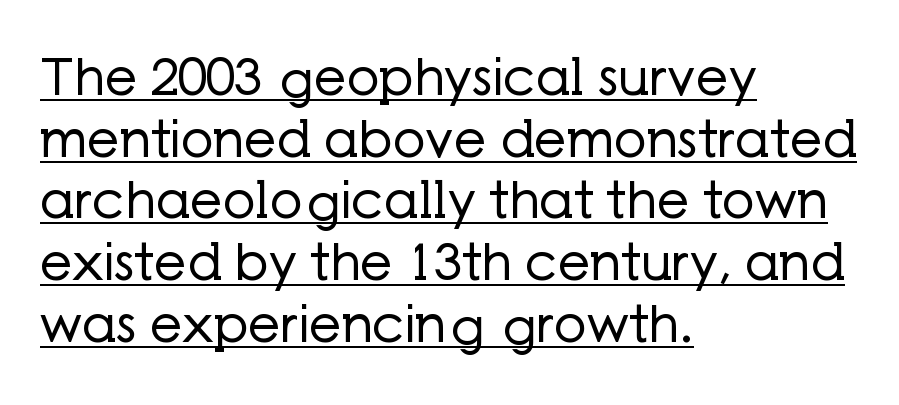
Q: Is the text bold? A: No.
Q: Is the text italic (slanted)? A: No, it is upright.
Q: Is the typeface a serif or a sans-serif typeface? A: Sans-serif.
Q: Is the text underlined? A: Yes.
Q: How is the paragraph aligned? A: Left-aligned.
Q: Is the spacing between letters normal or unusually wide? A: Normal.
Q: Width (condensed, normal, or wide)? A: Normal.
Q: Stroke contrast? A: Low.
Q: x-height? A: Medium.
Q: Monospaced? A: No.
